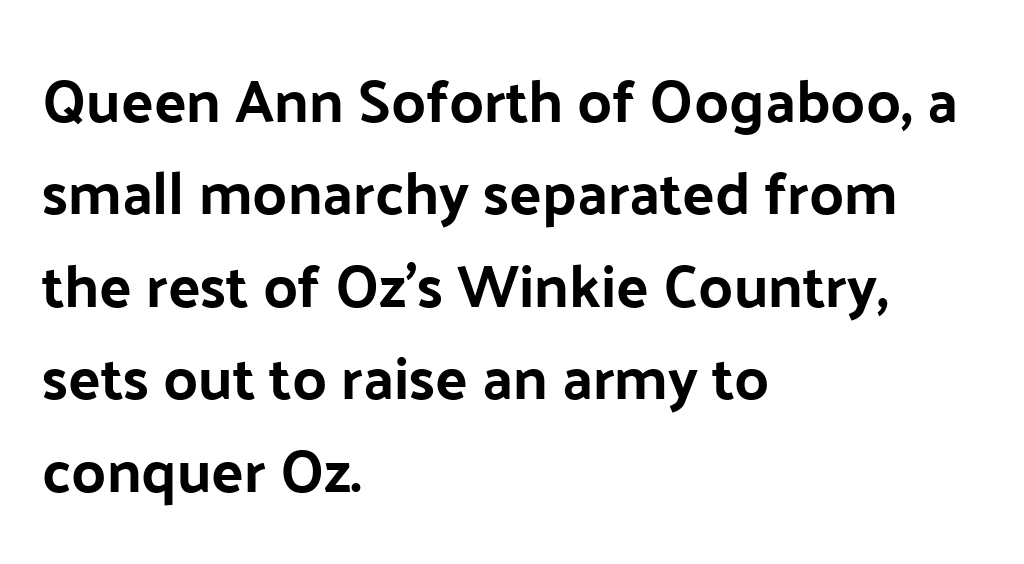
This is sans-serif lettering, the kind often seen on screens and signage. Italic? Not at all — the glyphs are vertical. Evenly set lines give the paragraph a standard silhouette. You could not count columns in this text — the font is proportionally spaced. A student would call this left alignment; a typographer would say flush left, rag right.
